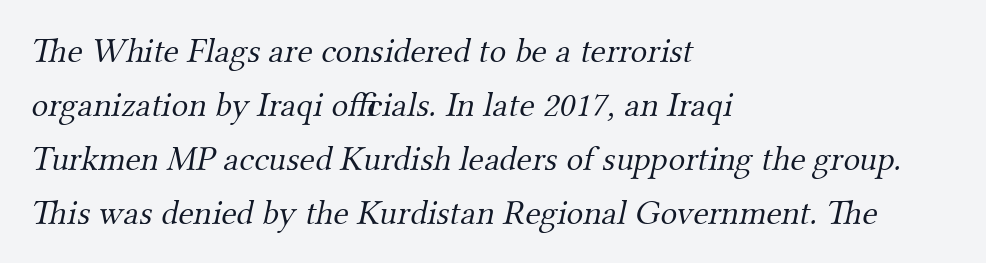
{"serif": "yes", "bold": "no", "weight": "light", "width": "normal", "stroke_contrast": "medium", "x_height": "small", "monospaced": "no", "underline": "no", "align": "left", "line_spacing": "normal", "line_spacing_ratio": 1.54, "letter_spacing": "normal", "letter_spacing_em": 0.0, "glyph_px": 35}
